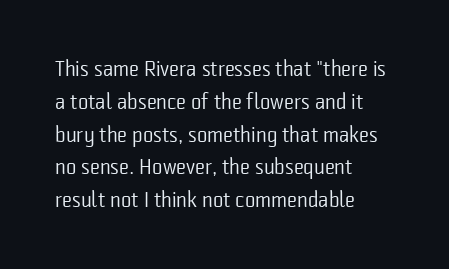
Descender tails drop into unmarked territory. Vertically, the passage feels balanced, rows spaced as you'd expect. The typesetter chose a ragged-right arrangement here. The typography opts for an upright posture over an oblique one. The rendering keeps characters at their native spacing. Stroke mass is kept to a normal reading level or below.
